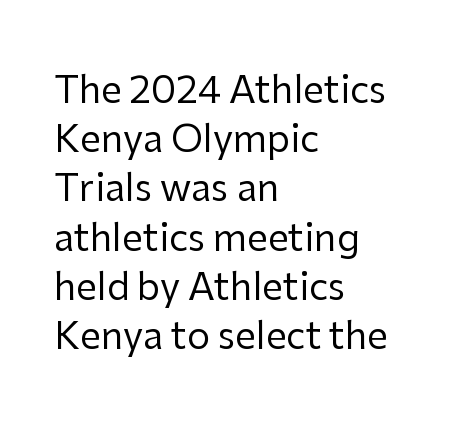
The image shows 37 px regular-weight sans-serif type, upright; set left-aligned, normal line spacing (1.33x), normal letter spacing, not underlined; low stroke contrast and a medium x-height.
